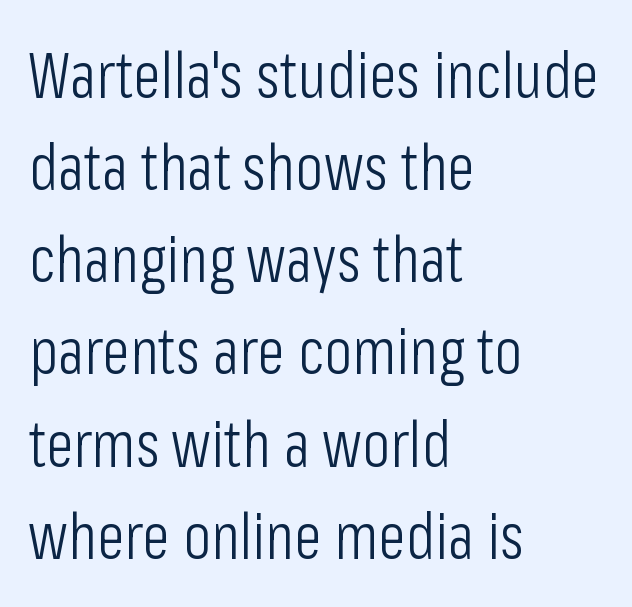
{"serif": "no", "italic": "no", "bold": "no", "weight": "light", "width": "condensed", "stroke_contrast": "low", "x_height": "medium", "monospaced": "no", "underline": "no", "align": "left", "line_spacing": "normal", "line_spacing_ratio": 1.44, "letter_spacing": "normal", "letter_spacing_em": 0.0, "glyph_px": 64}
